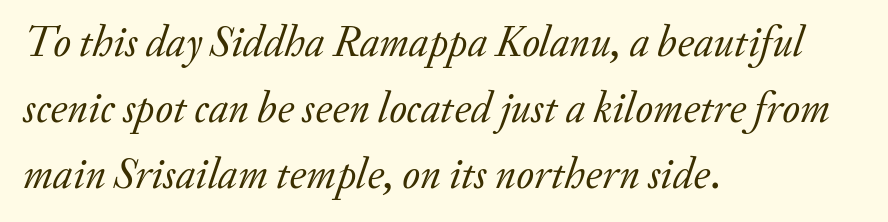
The foot of each line stays bare and open. The font family rendered here belongs to the serif group. Each line starts at the same left margin while the right side varies. The text carries the slant typical of an italic or oblique font.
